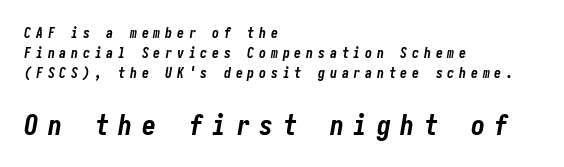
Q: Is the text bold? A: Yes.
Q: Is the text italic (slanted)? A: Yes, it leans right by about 10 degrees.
Q: Is the text underlined? A: No.
Q: How is the paragraph aligned? A: Left-aligned.
Q: Is the spacing between letters normal or unusually wide? A: Unusually wide.
Q: Is the spacing between lines tight, normal or loose? A: Normal.
Q: Which block of text is set in a larger size, the first (top) or the second (bottom)? A: The second (bottom) one.
Q: Width (condensed, normal, or wide)? A: Condensed.
Q: Stroke contrast? A: Low.
Q: x-height? A: Medium.
